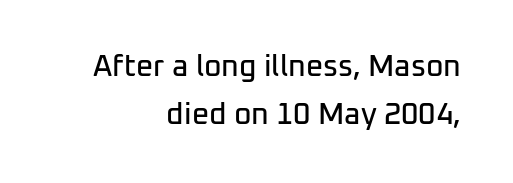
{"serif": "no", "italic": "no", "width": "normal", "stroke_contrast": "low", "x_height": "medium", "monospaced": "no", "underline": "no", "align": "right", "line_spacing": "normal", "line_spacing_ratio": 1.59, "letter_spacing": "normal", "letter_spacing_em": 0.0, "glyph_px": 30}
